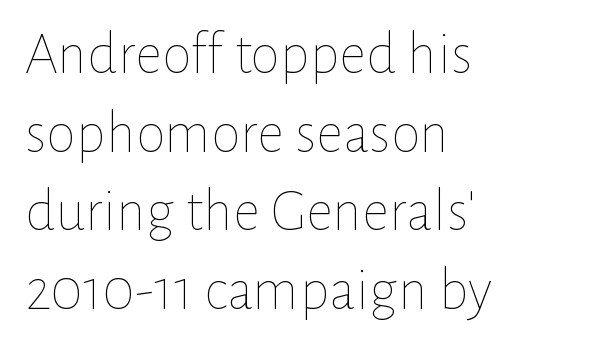
This sample keeps an unexceptional amount of space between lines. The letters sit at their default tracking, neither squeezed nor spread. A typesetter would call this proportional, since set widths differ per character. A typesetter would mark this as roman, not italic.
